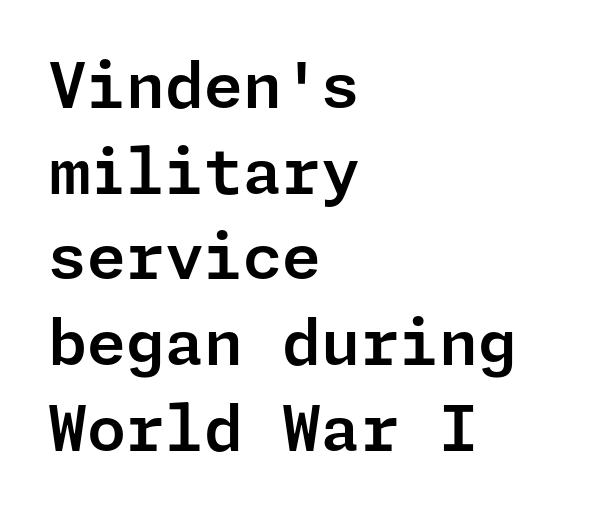
Q: Is the text italic (slanted)? A: No, it is upright.
Q: Is the typeface a serif or a sans-serif typeface? A: Sans-serif.
Q: Is the text underlined? A: No.
Q: How is the paragraph aligned? A: Left-aligned.
Q: Is the spacing between letters normal or unusually wide? A: Normal.
Q: Is the spacing between lines tight, normal or loose? A: Normal.
Q: Width (condensed, normal, or wide)? A: Normal.
Q: Stroke contrast? A: Low.
Q: x-height? A: Medium.
